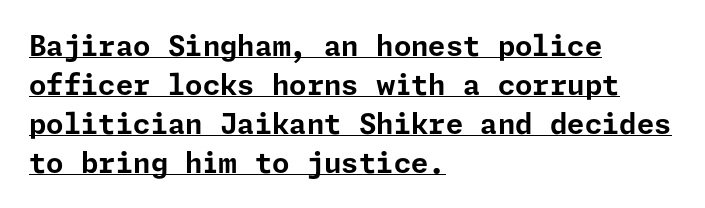
This rendering features underlined lettering. The block of text has a typical density, with ordinary space between rows. Tracking value appears to be zero — textbook default spacing. I'd call this a sans setting — the letters go barefoot.
